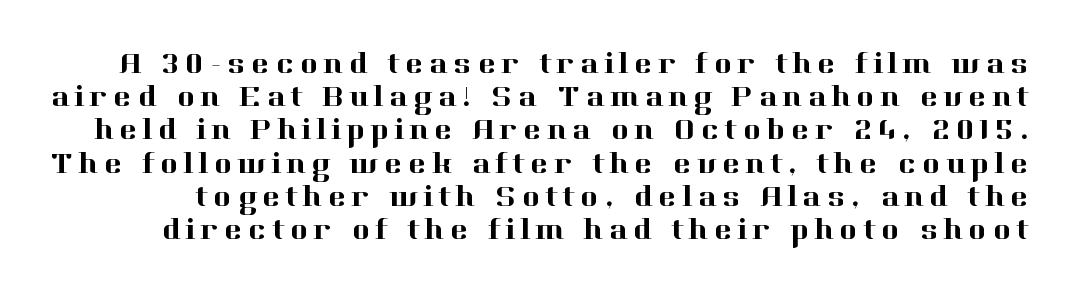
Proportional: the letters do not fall into vertical columns. Words float on clear page, feet unadorned. Summary of vertical rhythm: compact, with narrow interline spacing. The specimen reads as upright at a glance. Is this a sans? No — the strokes have serifs.
